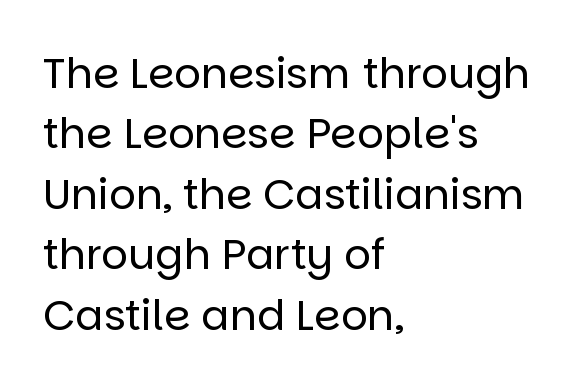
Designer's note — italics off, roman on. Is there much room between lines? A standard amount, neither cramped nor airy. Is this a fixed-width face? No — the glyphs have proportional, varying widths. In CSS terms this would be text-align: left.
